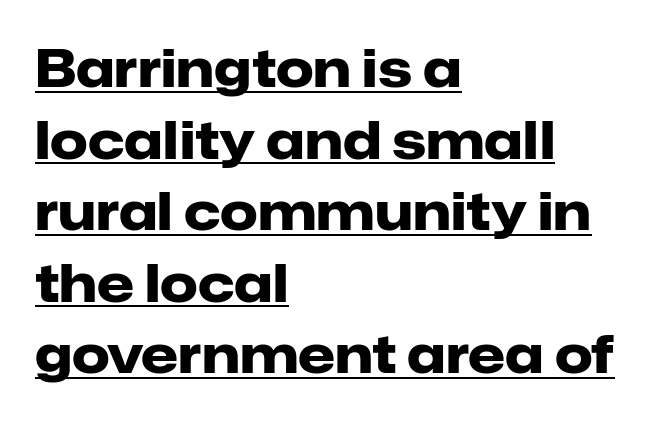
Every letter is thick-stroked: bold, no question. The passage shown is typed in a proportional face where columns would drift. Does the lettering tilt? It doesn't — this is upright. Notice how the passage keeps a crisp vertical edge on the left only. Spacing between characters is what you'd get straight out of the box.
